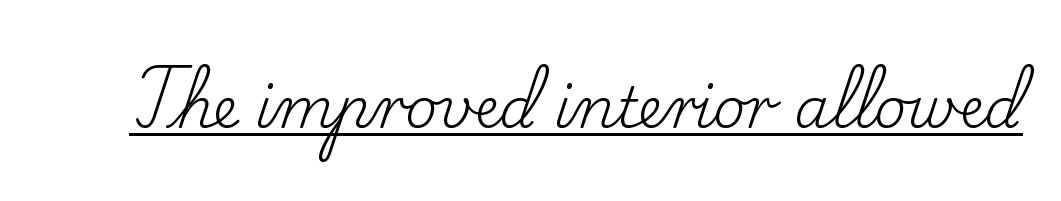
The image shows 56 px regular-weight serif type; set normal letter spacing, underlined; low stroke contrast and a small x-height.
